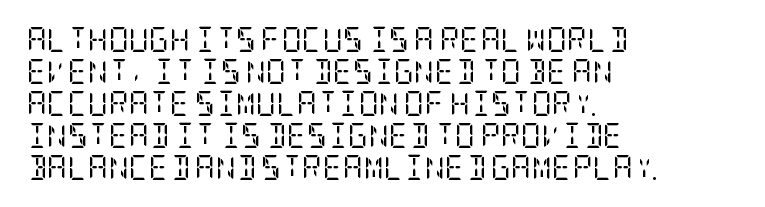
The image shows 25 px text type, upright; set left-aligned, normal line spacing (1.28x), normal letter spacing, not underlined.
